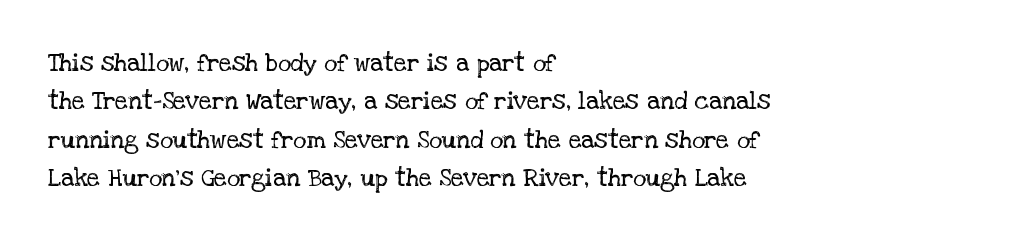
This sample uses an upright cut, with every glyph sitting square on the baseline. The string is rendered with underlining switched off. Tracking value appears to be zero — textbook default spacing. The lines in this sample share a left origin and differ only in where they stop. Vertical spacing — default.
